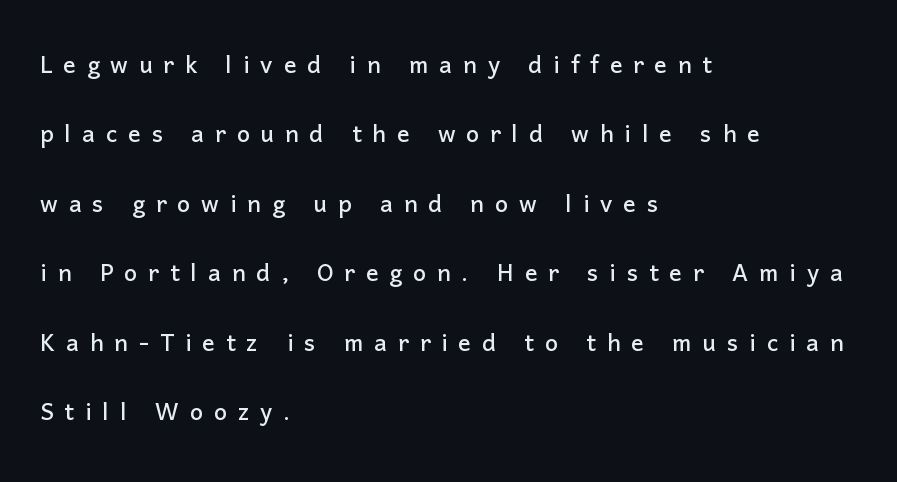
Beneath every word, the page is bare. In terms of leading, this rendering errs on the spacious side. This rendering widens character spacing well past its baseline value. Casual observation: everything's shoved over to the left.
